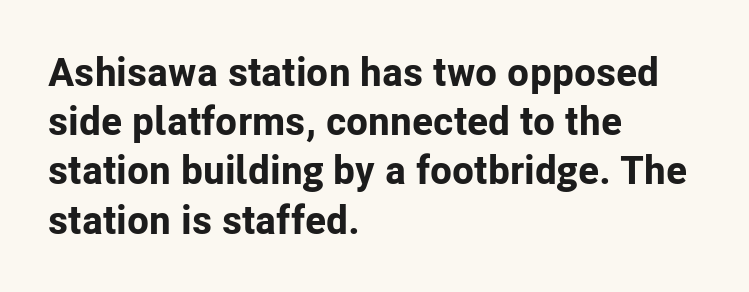
The image shows 40 px bold sans-serif type, upright; set left-aligned, line spacing 1.23x, normal letter spacing, not underlined; low stroke contrast and a medium x-height.
